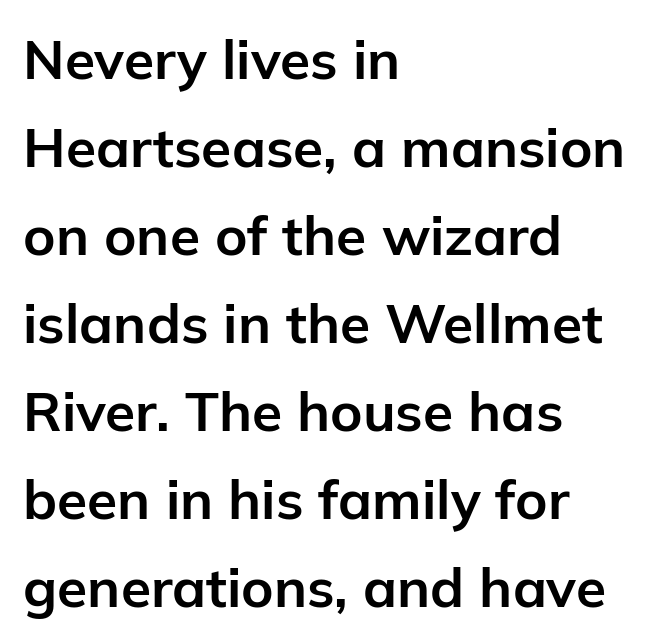
The image shows 55 px bold sans-serif type, upright; set left-aligned, normal line spacing (1.6x), normal letter spacing, not underlined; low stroke contrast and a medium x-height.
